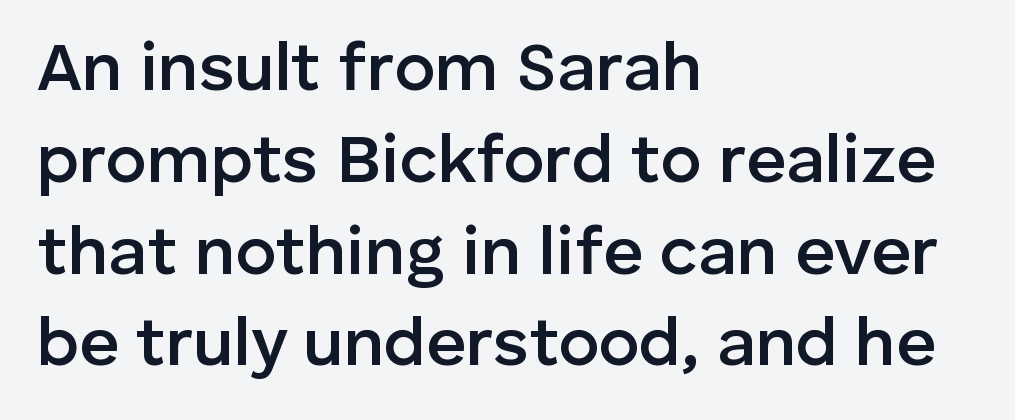
The image shows 69 px semibold sans-serif type, upright; set left-aligned, normal line spacing (1.33x), normal letter spacing, not underlined; low stroke contrast and a medium x-height.
